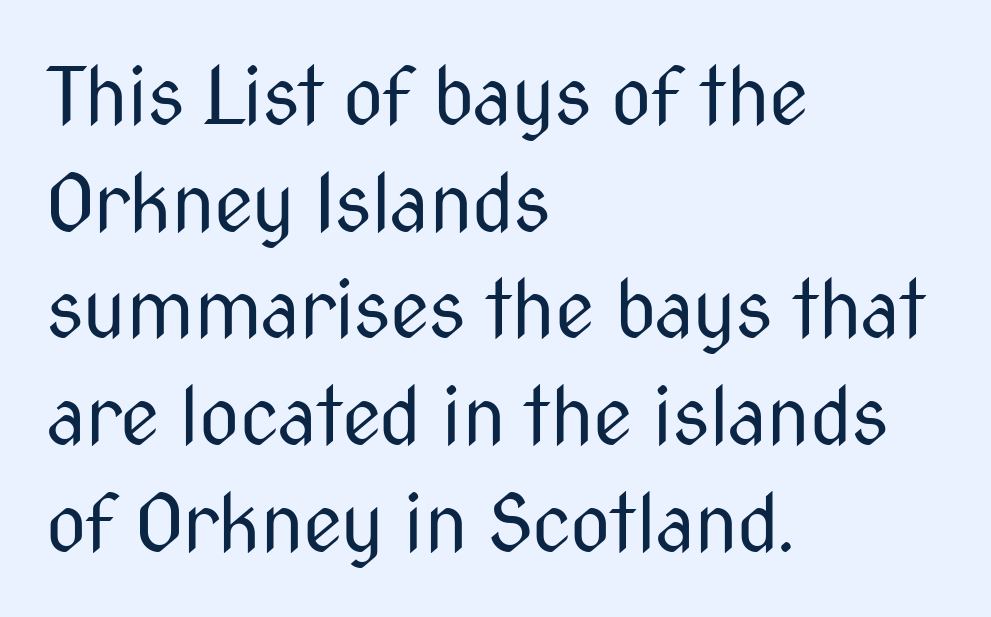
{"serif": "no", "italic": "no", "bold": "no", "weight": "regular", "width": "condensed", "stroke_contrast": "medium", "x_height": "medium", "monospaced": "no", "underline": "no", "align": "left", "line_spacing": "normal", "line_spacing_ratio": 1.35, "letter_spacing": "normal", "letter_spacing_em": 0.0, "glyph_px": 79}
